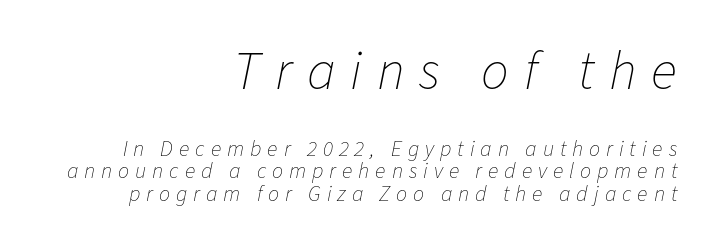
The image shows 55 px thin type, italic (leaning right); set right-aligned, tight line spacing (1.03x), unusually wide letter spacing (+0.27 em), not underlined; the first (top) block is 2.5x larger; low stroke contrast and a medium x-height.
